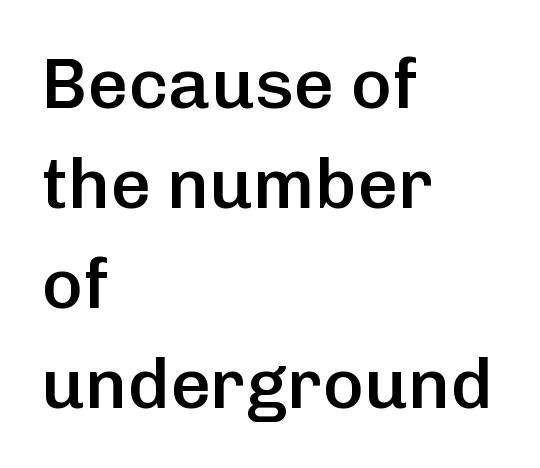
The image shows 71 px semibold sans-serif type, upright; set left-aligned, normal line spacing (1.41x), normal letter spacing, not underlined; low stroke contrast and a medium x-height.
